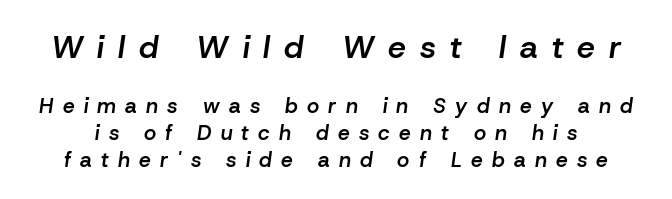
{"italic": "yes", "lean": "right", "slant_degrees": 8, "bold": "semi", "weight": "semibold", "width": "normal", "stroke_contrast": "low", "x_height": "medium", "monospaced": "no", "underline": "no", "line_spacing": "normal", "line_spacing_ratio": 1.27, "letter_spacing": "wide", "letter_spacing_em": 0.44, "larger_block": "first", "size_ratio": 1.52, "glyph_px": 32}
